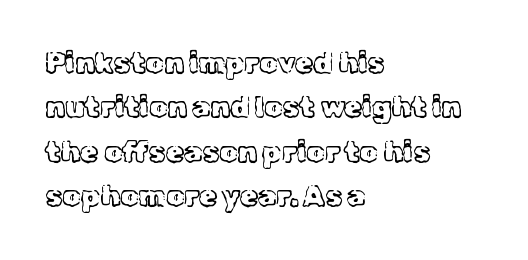
{"serif": "yes", "italic": "no", "bold": "no", "weight": "light", "width": "normal", "x_height": "medium", "monospaced": "no", "underline": "no", "align": "left", "line_spacing": "normal", "line_spacing_ratio": 1.53, "letter_spacing": "normal", "letter_spacing_em": 0.0, "glyph_px": 29}
